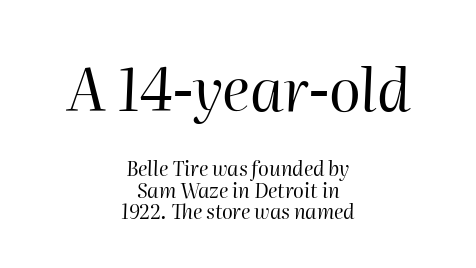
Q: Is the text bold? A: No.
Q: Is the text italic (slanted)? A: Yes, it leans right by about 2 degrees.
Q: Is the text underlined? A: No.
Q: How is the paragraph aligned? A: Centered.
Q: Is the spacing between letters normal or unusually wide? A: Normal.
Q: Is the spacing between lines tight, normal or loose? A: Tight.
Q: Which block of text is set in a larger size, the first (top) or the second (bottom)? A: The first (top) one.
Q: Width (condensed, normal, or wide)? A: Normal.
Q: Stroke contrast? A: High.
Q: x-height? A: Medium.
Q: Monospaced? A: No.
